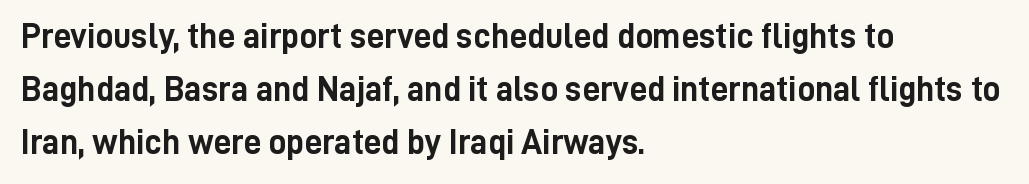
{"serif": "no", "italic": "no", "bold": "yes", "weight": "semibold", "width": "condensed", "stroke_contrast": "low", "x_height": "medium", "monospaced": "no", "underline": "no", "align": "left", "line_spacing": "normal", "line_spacing_ratio": 1.51, "letter_spacing": "normal", "letter_spacing_em": 0.0, "glyph_px": 35}
